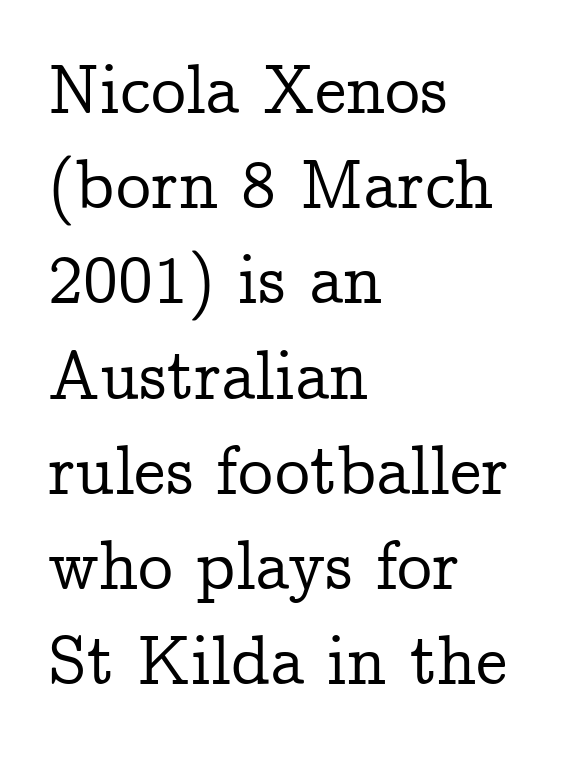
The image shows 70 px serif type, upright; set left-aligned, normal line spacing (1.36x), normal letter spacing, not underlined; low stroke contrast and a medium x-height.
